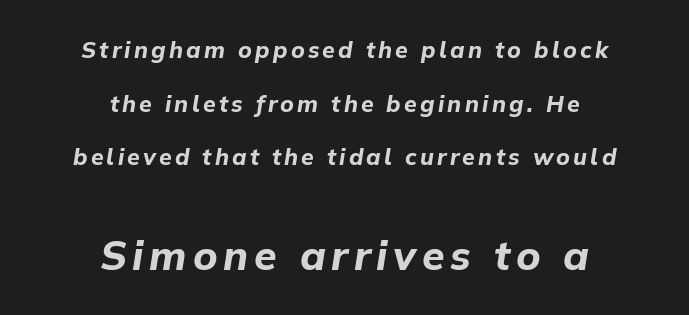
{"italic": "yes", "lean": "right", "slant_degrees": 9, "bold": "yes", "weight": "bold", "width": "normal", "stroke_contrast": "low", "x_height": "medium", "monospaced": "no", "underline": "no", "align": "center", "line_spacing": "loose", "line_spacing_ratio": 2.33, "larger_block": "second", "size_ratio": 1.78, "glyph_px": 41}
